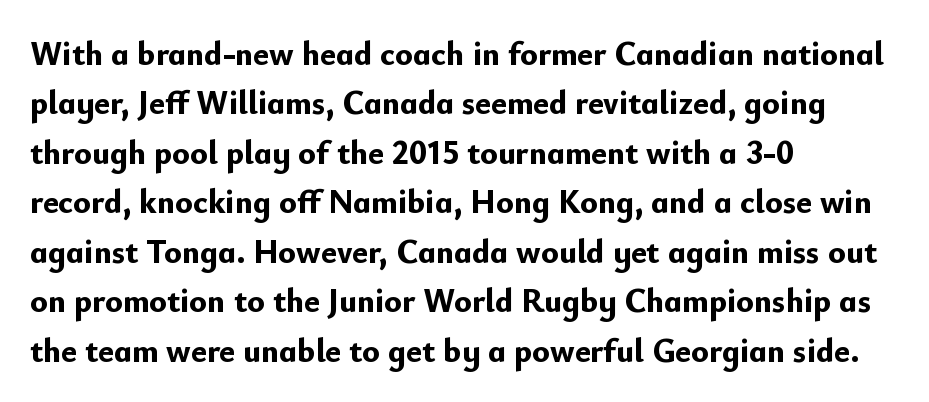
Q: Is the text bold? A: Yes.
Q: Is the text italic (slanted)? A: No, it is upright.
Q: Is the typeface a serif or a sans-serif typeface? A: Sans-serif.
Q: Is the text underlined? A: No.
Q: How is the paragraph aligned? A: Left-aligned.
Q: Is the spacing between letters normal or unusually wide? A: Normal.
Q: Is the spacing between lines tight, normal or loose? A: Normal.
Q: Width (condensed, normal, or wide)? A: Normal.
Q: Stroke contrast? A: Low.
Q: x-height? A: Small.
Q: Monospaced? A: No.
